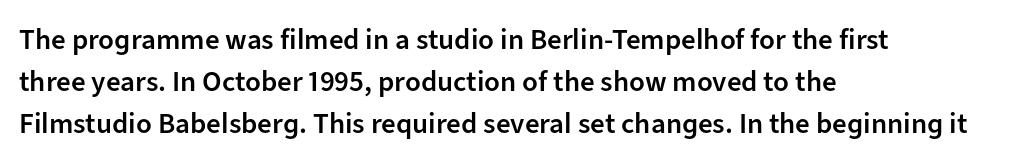
Q: Is the text bold? A: Semi-bold.
Q: Is the text italic (slanted)? A: No, it is upright.
Q: Is the typeface a serif or a sans-serif typeface? A: Sans-serif.
Q: Is the text underlined? A: No.
Q: How is the paragraph aligned? A: Left-aligned.
Q: Is the spacing between letters normal or unusually wide? A: Normal.
Q: Is the spacing between lines tight, normal or loose? A: Normal.
Q: Width (condensed, normal, or wide)? A: Normal.
Q: Stroke contrast? A: Low.
Q: x-height? A: Medium.
Q: Monospaced? A: No.
